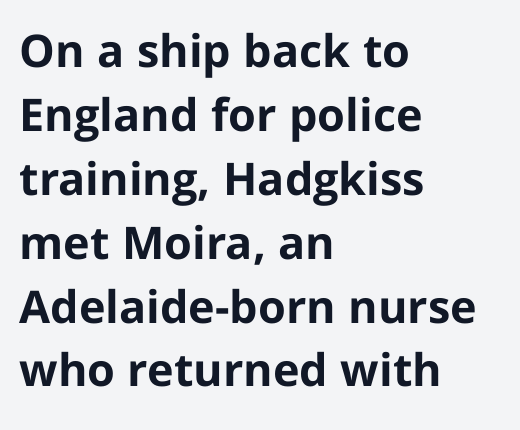
Does the copy run flush right? No — it runs flush left. Underlining? Definitely not there. Is the type bold? Yes — the strokes are clearly thick and heavy. Look at the tracking — it's just the regular setting, nothing added. Posture: straight, roman, zero tilt.
